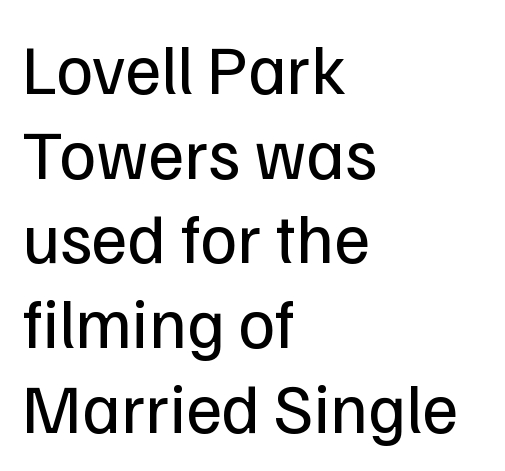
The font family rendered here belongs to the sans-serif group. The typography opts for an upright posture over an oblique one. Rule under the text: the space is simply empty. These glyphs show unthickened strokes, regular width or finer. These lines are rendered in a variable-pitch font.
